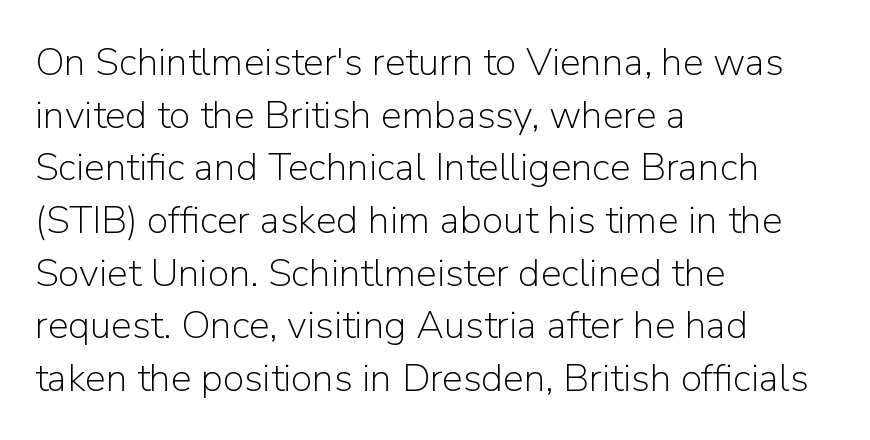
Descenders are the only things crossing below the line. Caption: standard tracking, unaltered. Examine the stroke ends and you'll find no serifs. Honestly, the row spacing looks completely unremarkable.
